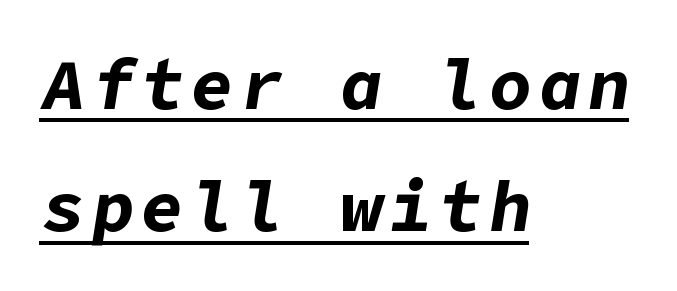
Q: Is the text bold? A: Yes.
Q: Is the text italic (slanted)? A: Yes, it leans right by about 9 degrees.
Q: Is the text underlined? A: Yes.
Q: How is the paragraph aligned? A: Left-aligned.
Q: Width (condensed, normal, or wide)? A: Normal.
Q: Stroke contrast? A: Low.
Q: x-height? A: Medium.
